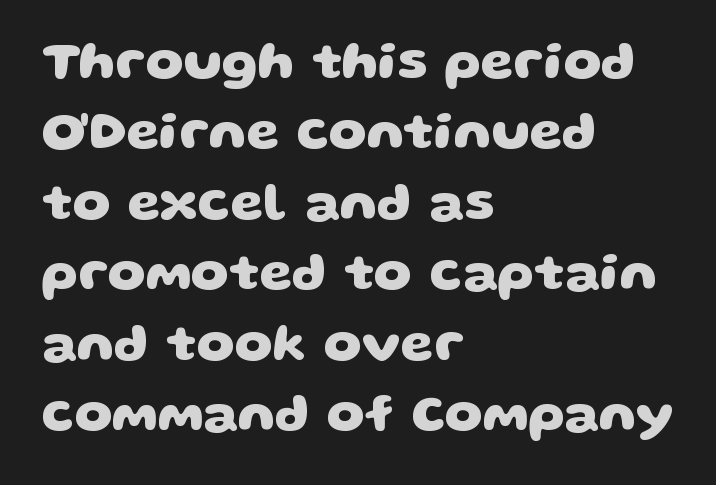
{"serif": "no", "bold": "yes", "weight": "heavy", "width": "wide", "stroke_contrast": "low", "x_height": "large", "monospaced": "no", "underline": "no", "align": "left", "line_spacing": "normal", "line_spacing_ratio": 1.33, "letter_spacing": "normal", "letter_spacing_em": 0.0, "glyph_px": 53}
